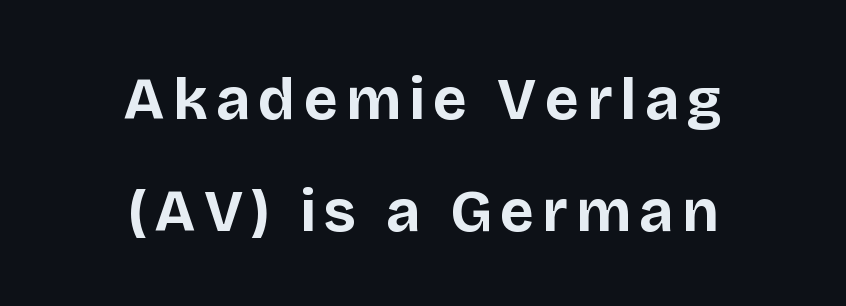
The image shows 59 px bold sans-serif type, upright; set centered, loose line spacing (1.9x), not underlined; low stroke contrast and a large x-height.
